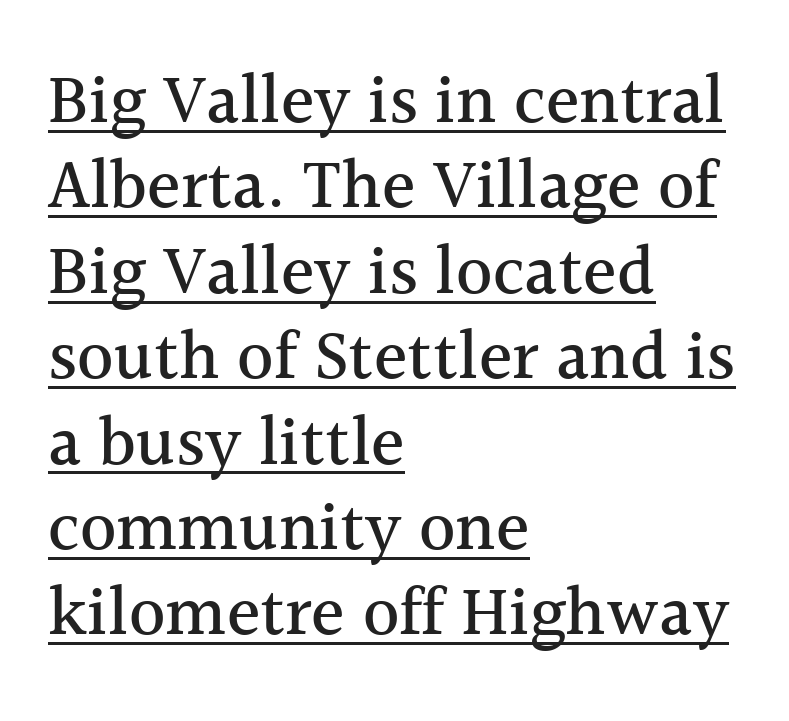
{"serif": "yes", "italic": "no", "width": "normal", "x_height": "medium", "monospaced": "no", "underline": "yes", "align": "left", "line_spacing_ratio": 1.22, "letter_spacing": "normal", "letter_spacing_em": 0.0, "glyph_px": 70}
